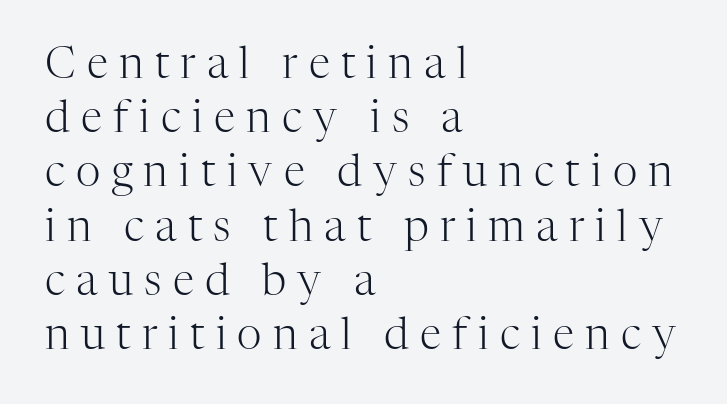
Q: Is the text bold? A: No.
Q: Is the text italic (slanted)? A: No, it is upright.
Q: Is the typeface a serif or a sans-serif typeface? A: Serif.
Q: Is the text underlined? A: No.
Q: How is the paragraph aligned? A: Left-aligned.
Q: Is the spacing between letters normal or unusually wide? A: Unusually wide.
Q: Is the spacing between lines tight, normal or loose? A: Normal.
Q: Width (condensed, normal, or wide)? A: Normal.
Q: Stroke contrast? A: High.
Q: x-height? A: Medium.
Q: Monospaced? A: No.
